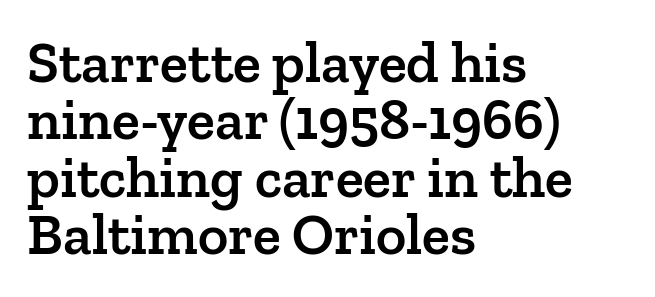
Q: Is the text bold? A: Semi-bold.
Q: Is the text italic (slanted)? A: No, it is upright.
Q: Is the typeface a serif or a sans-serif typeface? A: Serif.
Q: Is the text underlined? A: No.
Q: How is the paragraph aligned? A: Left-aligned.
Q: Is the spacing between letters normal or unusually wide? A: Normal.
Q: Is the spacing between lines tight, normal or loose? A: Tight.
Q: Width (condensed, normal, or wide)? A: Normal.
Q: Stroke contrast? A: Low.
Q: x-height? A: Medium.
Q: Monospaced? A: No.
